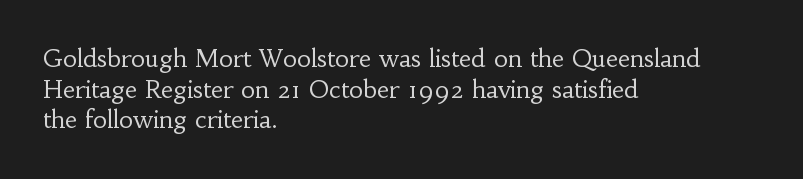
{"italic": "no", "bold": "no", "underline": "no", "align": "left", "line_spacing": "normal", "line_spacing_ratio": 1.28, "letter_spacing": "normal", "letter_spacing_em": 0.0, "glyph_px": 24}
